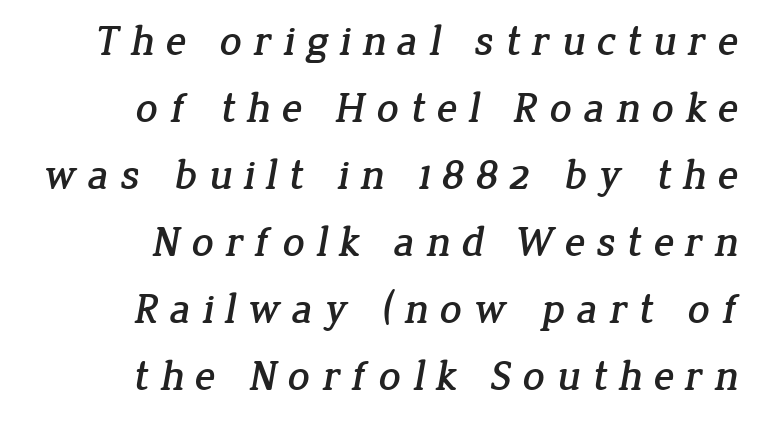
Q: Is the typeface a serif or a sans-serif typeface? A: Serif.
Q: Is the text underlined? A: No.
Q: How is the paragraph aligned? A: Right-aligned.
Q: Is the spacing between letters normal or unusually wide? A: Unusually wide.
Q: Is the spacing between lines tight, normal or loose? A: Normal.
Q: Width (condensed, normal, or wide)? A: Normal.
Q: Stroke contrast? A: Low.
Q: x-height? A: Medium.
Q: Monospaced? A: No.
